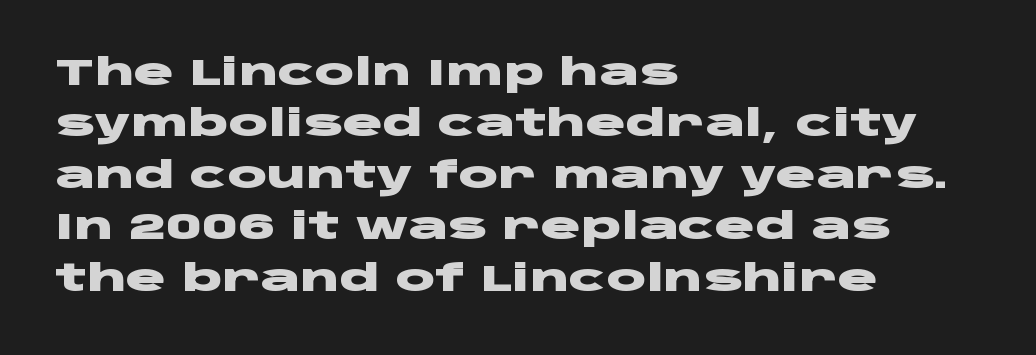
{"serif": "no", "italic": "no", "bold": "yes", "weight": "heavy", "width": "wide", "stroke_contrast": "low", "x_height": "large", "monospaced": "no", "underline": "no", "align": "left", "line_spacing": "normal", "line_spacing_ratio": 1.39, "letter_spacing": "normal", "letter_spacing_em": 0.0, "glyph_px": 37}
